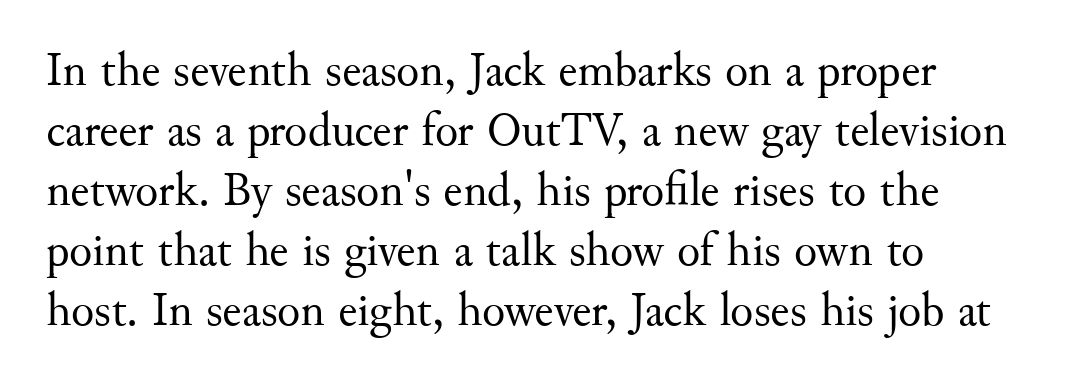
The image shows 48 px regular-weight serif type, upright; set left-aligned, normal line spacing (1.25x), normal letter spacing, not underlined; medium stroke contrast and a small x-height.
